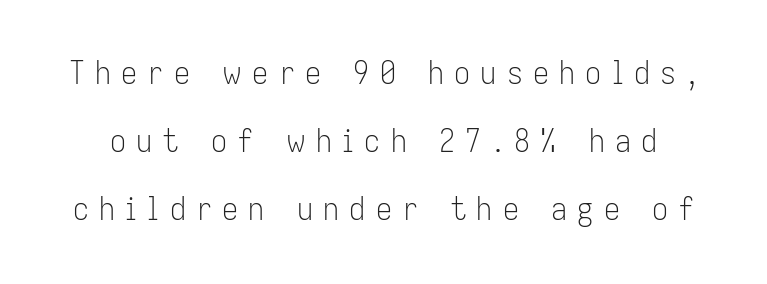
The image shows 32 px light, condensed sans-serif type, upright; set loose line spacing (2.13x), unusually wide letter spacing (+0.32 em), not underlined; low stroke contrast and a medium x-height.
